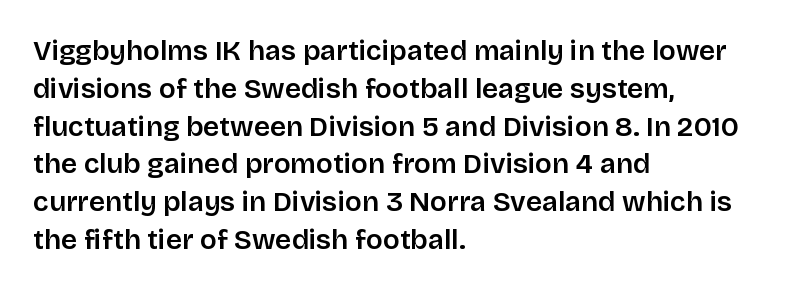
Quick note: not italic, upright. Think of a printed novel: that variable character pitch is what you see here. Reading down the column, the eye jumps a familiar distance to each next line. Characters follow at the spacing the type designer built in.
